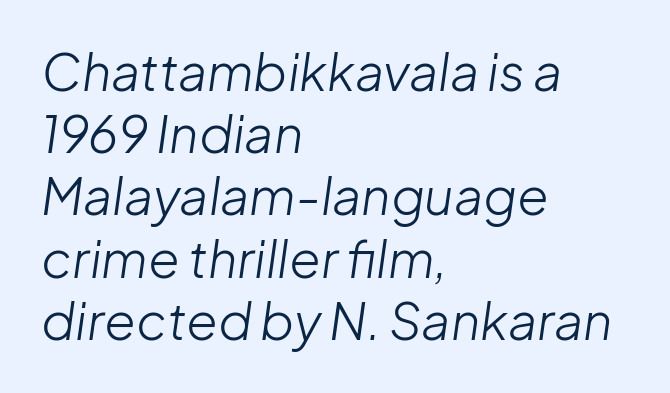
The image shows 51 px light type, italic (leaning right); set left-aligned, line spacing 1.22x, normal letter spacing, not underlined; low stroke contrast and a medium x-height.
